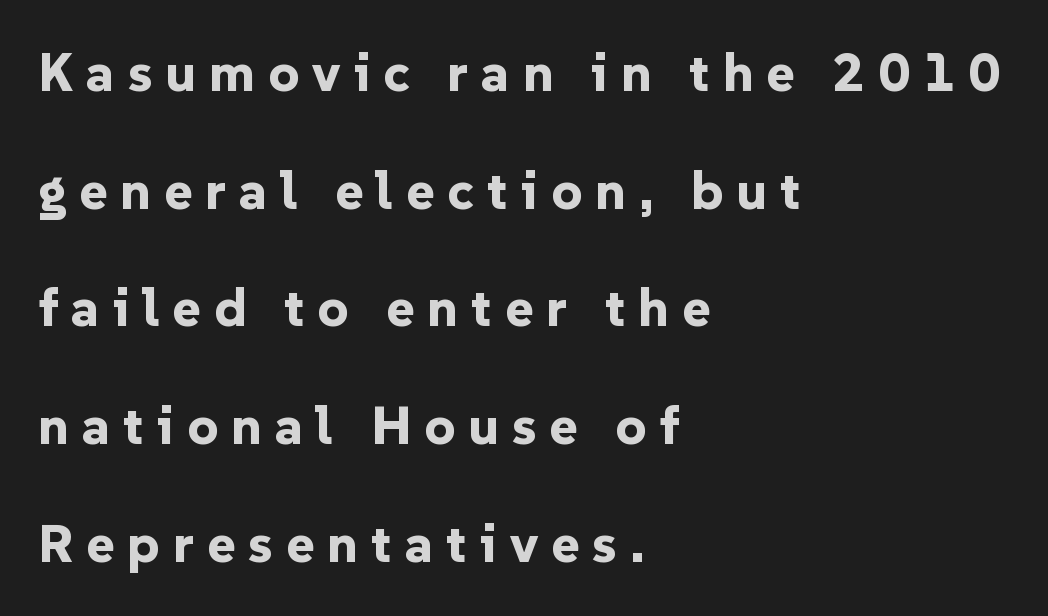
Q: Is the text bold? A: Yes.
Q: Is the text italic (slanted)? A: No, it is upright.
Q: Is the typeface a serif or a sans-serif typeface? A: Sans-serif.
Q: Is the text underlined? A: No.
Q: How is the paragraph aligned? A: Left-aligned.
Q: Is the spacing between letters normal or unusually wide? A: Unusually wide.
Q: Is the spacing between lines tight, normal or loose? A: Loose.
Q: Width (condensed, normal, or wide)? A: Normal.
Q: Stroke contrast? A: Low.
Q: x-height? A: Medium.
Q: Monospaced? A: No.
